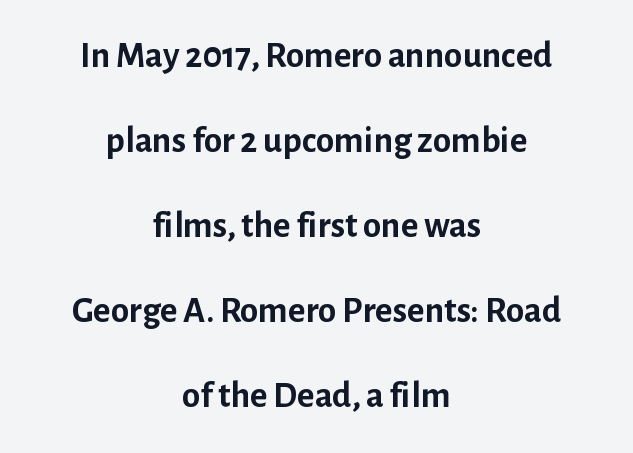
Q: Is the text bold? A: Yes.
Q: Is the text italic (slanted)? A: No, it is upright.
Q: Is the typeface a serif or a sans-serif typeface? A: Sans-serif.
Q: Is the text underlined? A: No.
Q: How is the paragraph aligned? A: Centered.
Q: Is the spacing between letters normal or unusually wide? A: Normal.
Q: Is the spacing between lines tight, normal or loose? A: Loose.
Q: Width (condensed, normal, or wide)? A: Normal.
Q: Stroke contrast? A: Low.
Q: x-height? A: Medium.
Q: Monospaced? A: No.
